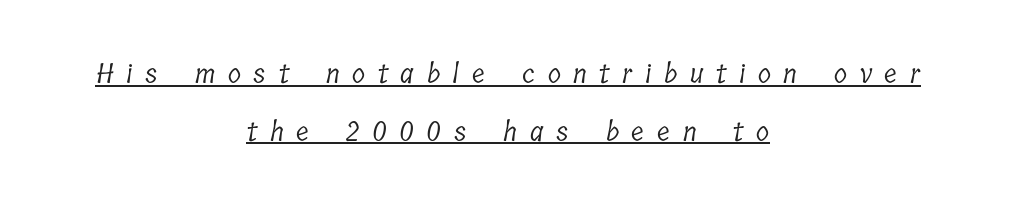
{"bold": "no", "underline": "yes", "align": "center", "line_spacing": "loose", "line_spacing_ratio": 2.13, "letter_spacing": "wide", "letter_spacing_em": 0.47, "glyph_px": 27}
